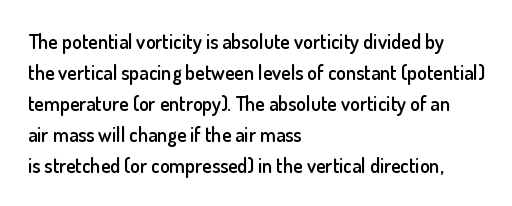
The typography opts for an upright posture over an oblique one. Line beginnings align vertically; line endings do not. Compared with typical body copy, the letter spacing here is the same. Does the leading feel generous? No, just average. Summary of weight: moderately heavy, a semibold.
